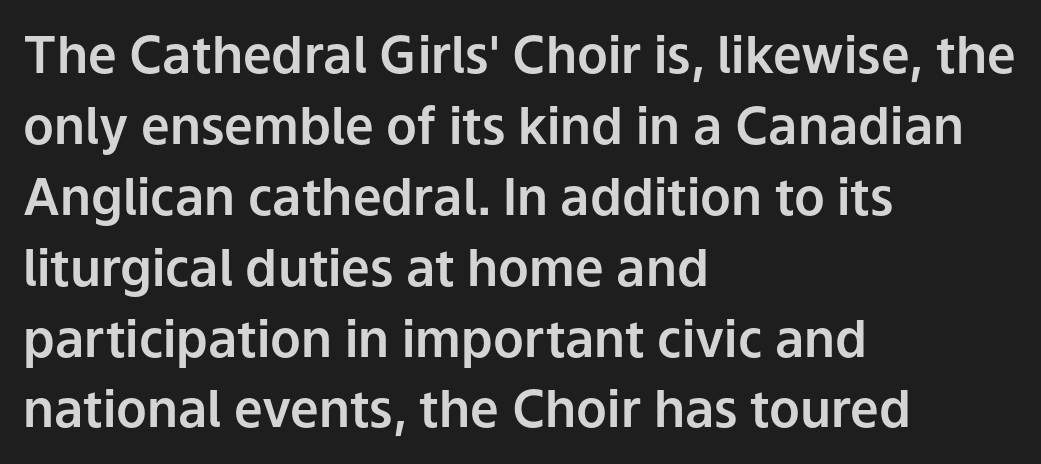
Q: Is the text italic (slanted)? A: No, it is upright.
Q: Is the typeface a serif or a sans-serif typeface? A: Sans-serif.
Q: Is the text underlined? A: No.
Q: How is the paragraph aligned? A: Left-aligned.
Q: Is the spacing between letters normal or unusually wide? A: Normal.
Q: Is the spacing between lines tight, normal or loose? A: Normal.
Q: Width (condensed, normal, or wide)? A: Normal.
Q: Stroke contrast? A: Low.
Q: x-height? A: Medium.
Q: Monospaced? A: No.
